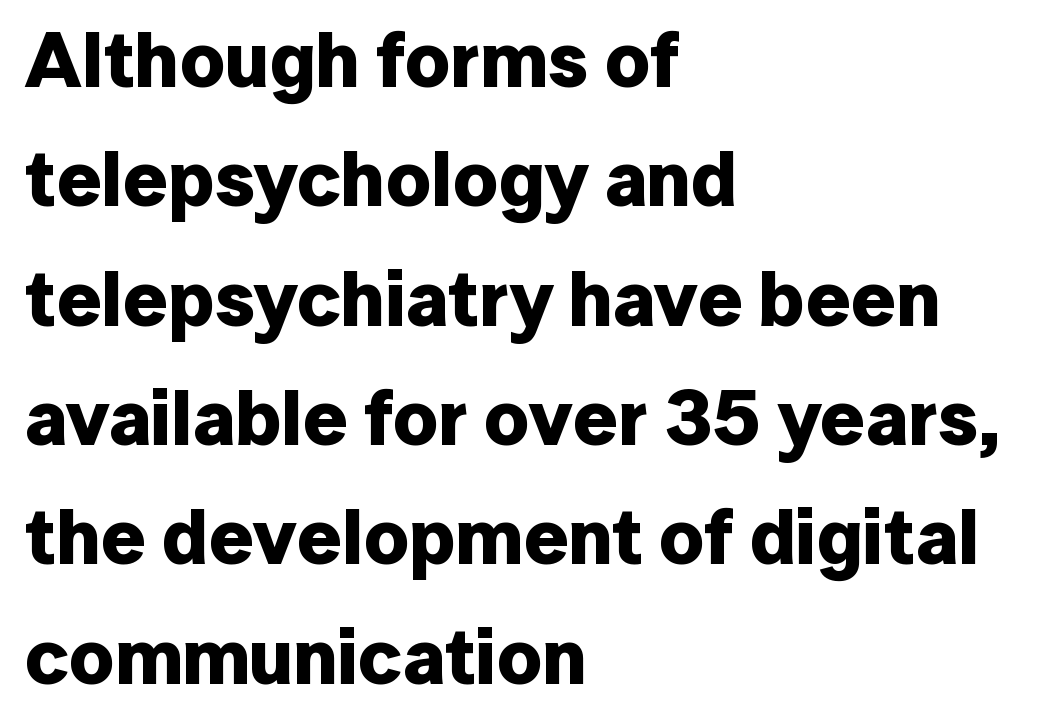
Q: Is the text bold? A: Yes.
Q: Is the text italic (slanted)? A: No, it is upright.
Q: Is the typeface a serif or a sans-serif typeface? A: Sans-serif.
Q: Is the text underlined? A: No.
Q: How is the paragraph aligned? A: Left-aligned.
Q: Is the spacing between letters normal or unusually wide? A: Normal.
Q: Is the spacing between lines tight, normal or loose? A: Normal.
Q: Width (condensed, normal, or wide)? A: Normal.
Q: Stroke contrast? A: Low.
Q: x-height? A: Medium.
Q: Monospaced? A: No.
